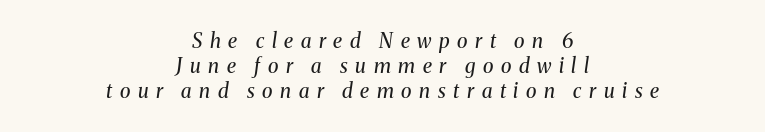
These glyphs show unthickened strokes, regular width or finer. The rendering inserts visible extra space after every character. The specimen reads as italic at a glance. Which margin do the lines hug? Neither — every line sits in the middle.
